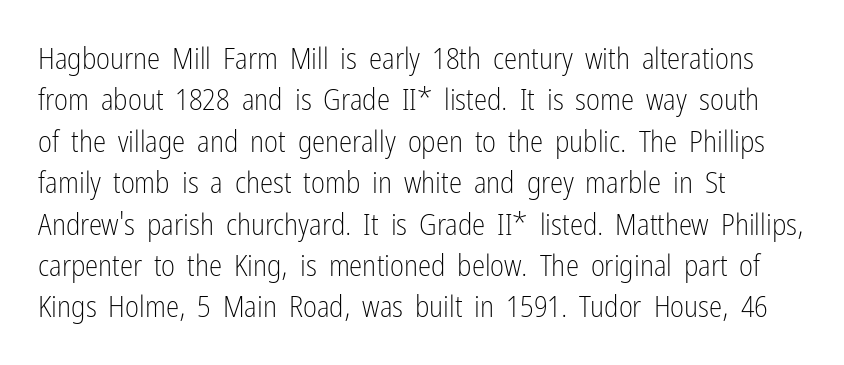
{"serif": "no", "italic": "no", "bold": "no", "weight": "light", "width": "condensed", "stroke_contrast": "low", "x_height": "medium", "monospaced": "no", "underline": "no", "align": "left", "line_spacing": "normal", "line_spacing_ratio": 1.38, "letter_spacing": "normal", "letter_spacing_em": 0.0, "glyph_px": 30}
